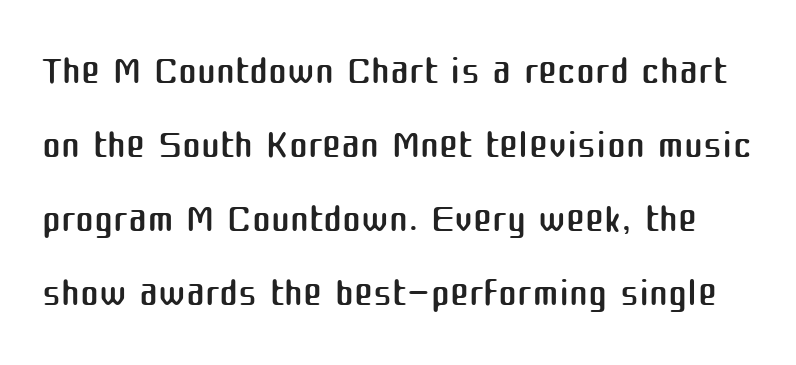
{"serif": "no", "italic": "no", "bold": "no", "weight": "regular", "width": "normal", "stroke_contrast": "medium", "x_height": "medium", "monospaced": "no", "underline": "no", "line_spacing": "normal", "line_spacing_ratio": 1.3, "letter_spacing": "normal", "letter_spacing_em": 0.0, "glyph_px": 57}
